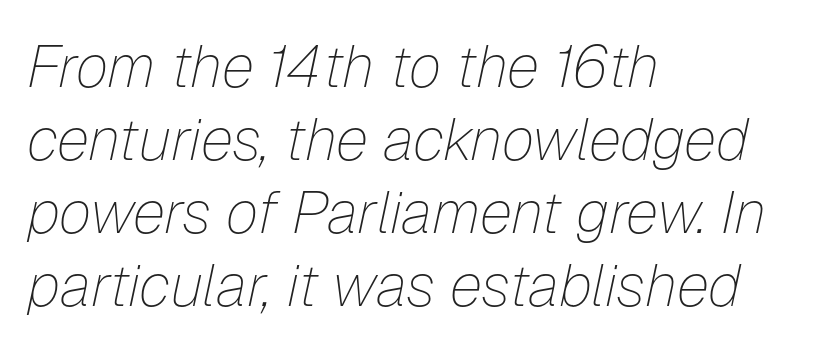
Q: Is the text bold? A: No.
Q: Is the text italic (slanted)? A: Yes, it leans right by about 12 degrees.
Q: Is the text underlined? A: No.
Q: How is the paragraph aligned? A: Left-aligned.
Q: Is the spacing between letters normal or unusually wide? A: Normal.
Q: Width (condensed, normal, or wide)? A: Normal.
Q: Stroke contrast? A: Low.
Q: x-height? A: Medium.
Q: Monospaced? A: No.
